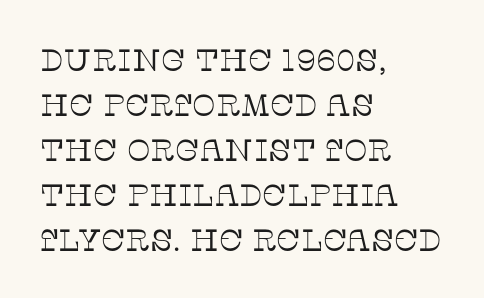
This sample has the flowing, uneven cadence of proportional lettering. A roman cut, with each character standing at attention. A student would call this left alignment; a typographer would say flush left, rag right. Summary of vertical rhythm: regular, with standard interline spacing. Each stroke keeps to a modest, everyday thickness or less.
